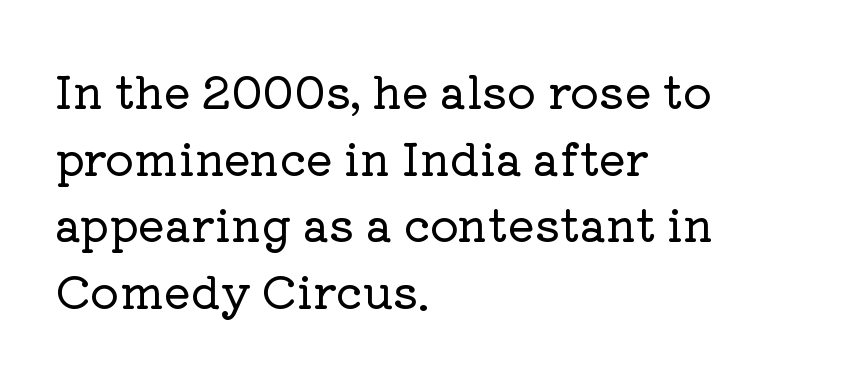
Q: Is the text italic (slanted)? A: No, it is upright.
Q: Is the typeface a serif or a sans-serif typeface? A: Serif.
Q: Is the text underlined? A: No.
Q: How is the paragraph aligned? A: Left-aligned.
Q: Is the spacing between letters normal or unusually wide? A: Normal.
Q: Is the spacing between lines tight, normal or loose? A: Normal.
Q: Width (condensed, normal, or wide)? A: Normal.
Q: Stroke contrast? A: Low.
Q: x-height? A: Medium.
Q: Monospaced? A: No.
